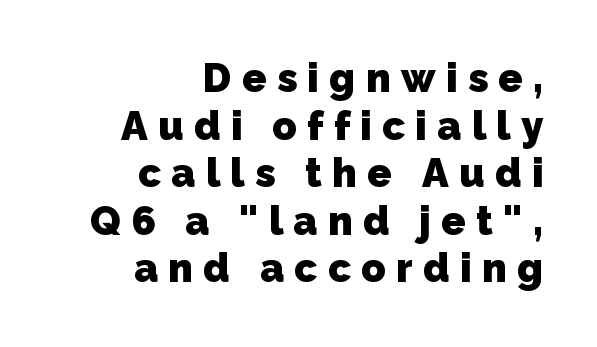
Stroke terminals: plain, sans-serif. Rule under the text: the space is simply empty. This sample has the flowing, uneven cadence of proportional lettering. The passage shown has open, widely tracked lettering throughout.
